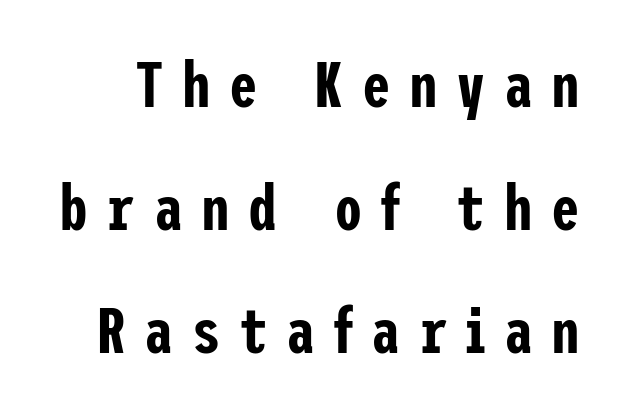
The image shows 64 px condensed sans-serif type, upright; set loose line spacing (1.92x), unusually wide letter spacing (+0.29 em), not underlined; low stroke contrast and a medium x-height.
